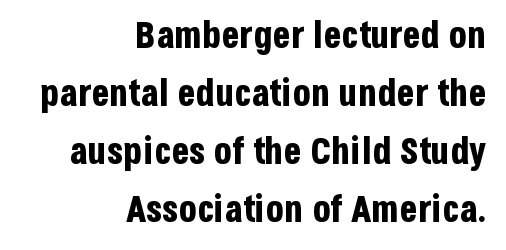
Q: Is the text bold? A: Yes.
Q: Is the text italic (slanted)? A: No, it is upright.
Q: Is the typeface a serif or a sans-serif typeface? A: Sans-serif.
Q: Is the text underlined? A: No.
Q: How is the paragraph aligned? A: Right-aligned.
Q: Is the spacing between letters normal or unusually wide? A: Normal.
Q: Is the spacing between lines tight, normal or loose? A: Normal.
Q: Width (condensed, normal, or wide)? A: Condensed.
Q: Stroke contrast? A: Low.
Q: x-height? A: Large.
Q: Monospaced? A: No.
